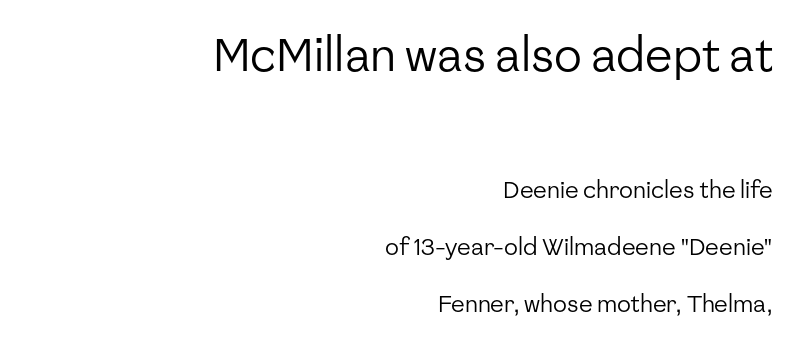
{"serif": "no", "italic": "no", "bold": "no", "weight": "regular", "width": "normal", "stroke_contrast": "low", "x_height": "medium", "monospaced": "no", "underline": "no", "align": "right", "line_spacing": "loose", "line_spacing_ratio": 2.48, "letter_spacing": "normal", "letter_spacing_em": 0.0, "larger_block": "first", "size_ratio": 2.0, "glyph_px": 46}
